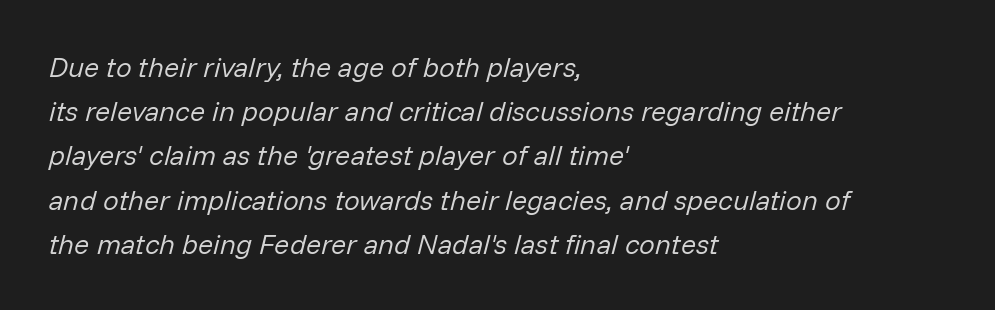
{"italic": "yes", "lean": "right", "slant_degrees": 14, "bold": "no", "weight": "regular", "width": "normal", "stroke_contrast": "low", "x_height": "medium", "monospaced": "no", "underline": "no", "align": "left", "line_spacing": "normal", "line_spacing_ratio": 1.58, "letter_spacing": "normal", "letter_spacing_em": 0.0, "glyph_px": 28}
